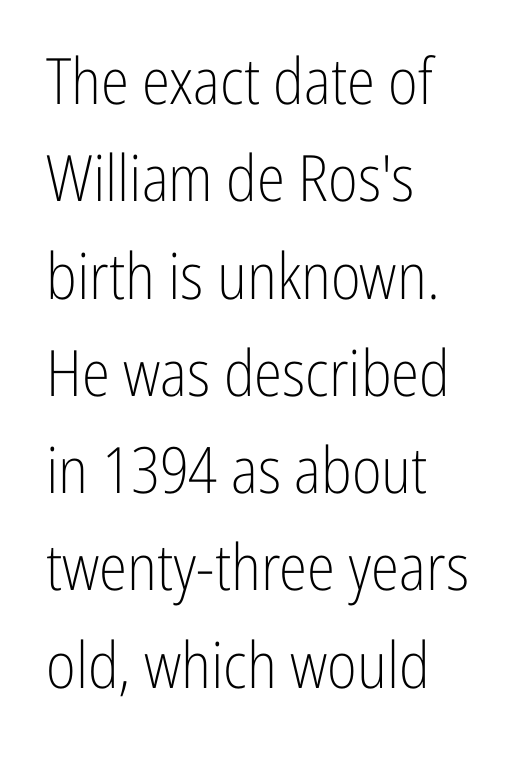
Q: Is the text bold? A: No.
Q: Is the text italic (slanted)? A: No, it is upright.
Q: Is the typeface a serif or a sans-serif typeface? A: Sans-serif.
Q: Is the text underlined? A: No.
Q: How is the paragraph aligned? A: Left-aligned.
Q: Is the spacing between letters normal or unusually wide? A: Normal.
Q: Is the spacing between lines tight, normal or loose? A: Normal.
Q: Width (condensed, normal, or wide)? A: Condensed.
Q: Stroke contrast? A: Low.
Q: x-height? A: Medium.
Q: Monospaced? A: No.
